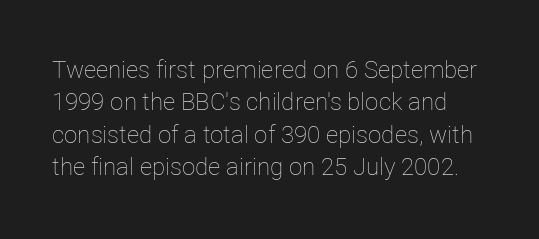
The image shows 24 px text type, upright; set normal line spacing (1.35x), normal letter spacing, not underlined.
